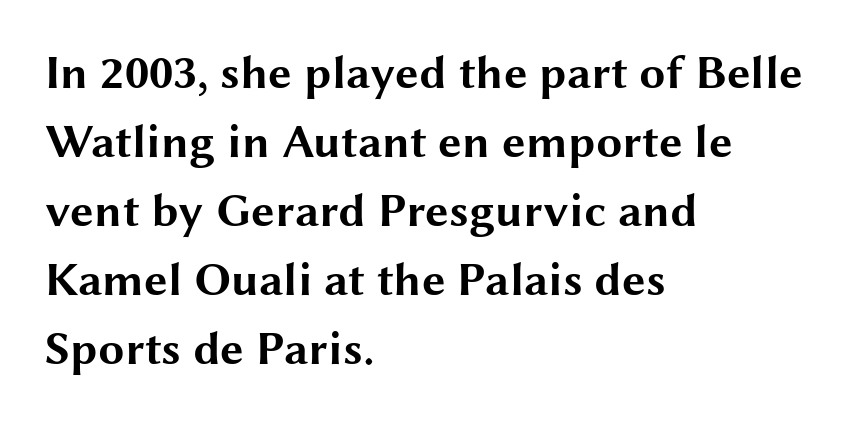
Bold? Absolutely — the strokes are thick and heavy. Left-aligned paragraph, ragged on the right. Every character sits straight up, as roman type does. Note the varied advance widths — an 'i' is clearly narrower than an 'm'. Baseline-to-baseline distance is the conventional proportion of letter height.
